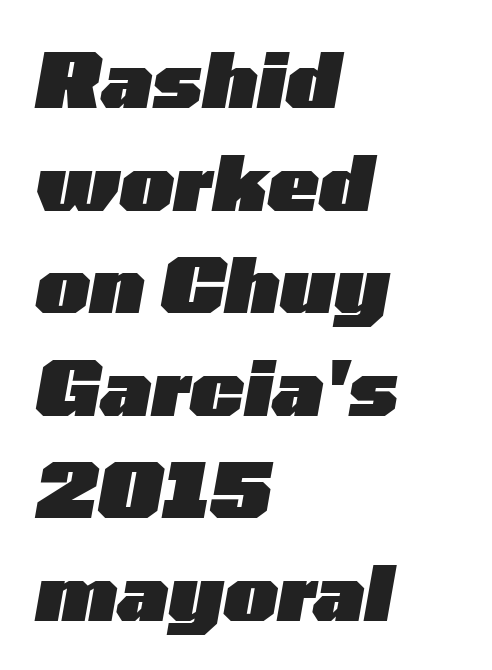
The image shows 76 px heavy, wide type, italic (leaning right); set left-aligned, normal line spacing (1.35x), normal letter spacing, not underlined; low stroke contrast and a medium x-height.
